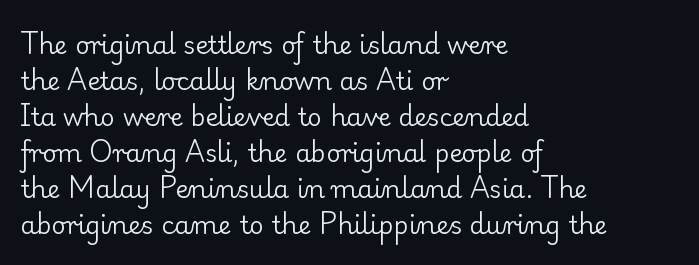
Q: Is the text bold? A: No.
Q: Is the text italic (slanted)? A: No, it is upright.
Q: Is the text underlined? A: No.
Q: How is the paragraph aligned? A: Left-aligned.
Q: Is the spacing between letters normal or unusually wide? A: Normal.
Q: Is the spacing between lines tight, normal or loose? A: Normal.
